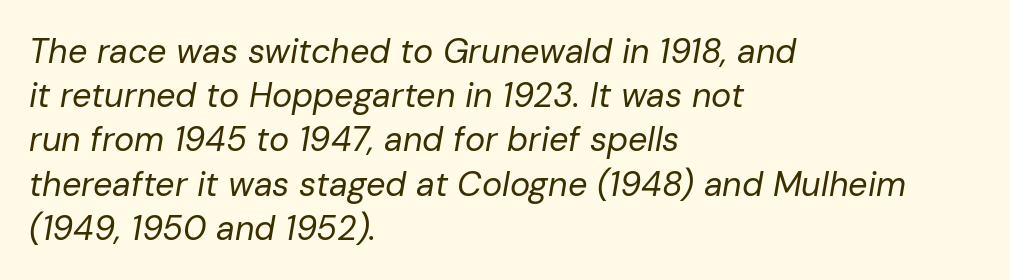
The image shows 34 px regular-weight type, italic (leaning right); set left-aligned, normal line spacing (1.3x), normal letter spacing, not underlined; low stroke contrast and a medium x-height.
